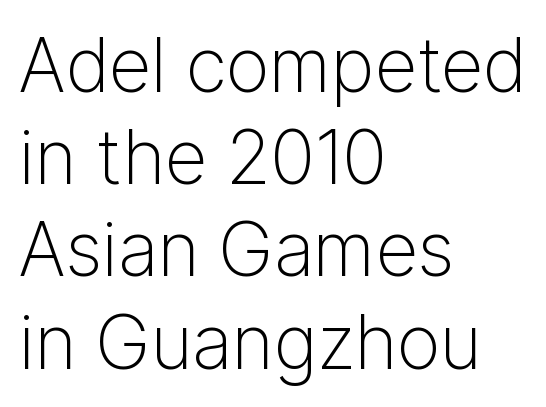
Q: Is the text bold? A: No.
Q: Is the text italic (slanted)? A: No, it is upright.
Q: Is the typeface a serif or a sans-serif typeface? A: Sans-serif.
Q: Is the text underlined? A: No.
Q: How is the paragraph aligned? A: Left-aligned.
Q: Is the spacing between letters normal or unusually wide? A: Normal.
Q: Width (condensed, normal, or wide)? A: Normal.
Q: Stroke contrast? A: Low.
Q: x-height? A: Medium.
Q: Monospaced? A: No.
